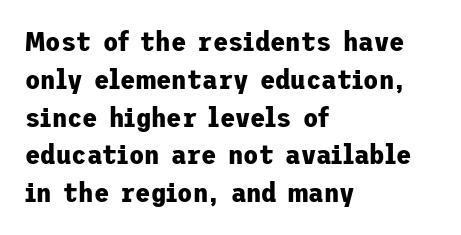
The image shows 28 px bold sans-serif type, upright; set left-aligned, normal line spacing (1.35x), normal letter spacing, not underlined; low stroke contrast and a medium x-height.
